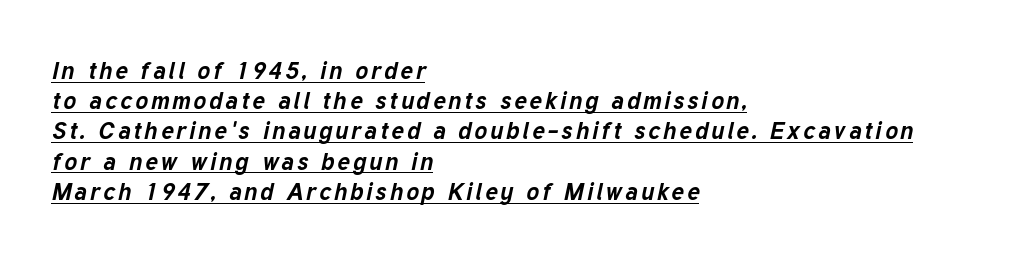
The image shows 24 px bold type, italic (leaning right); set left-aligned, normal line spacing (1.26x), underlined.
